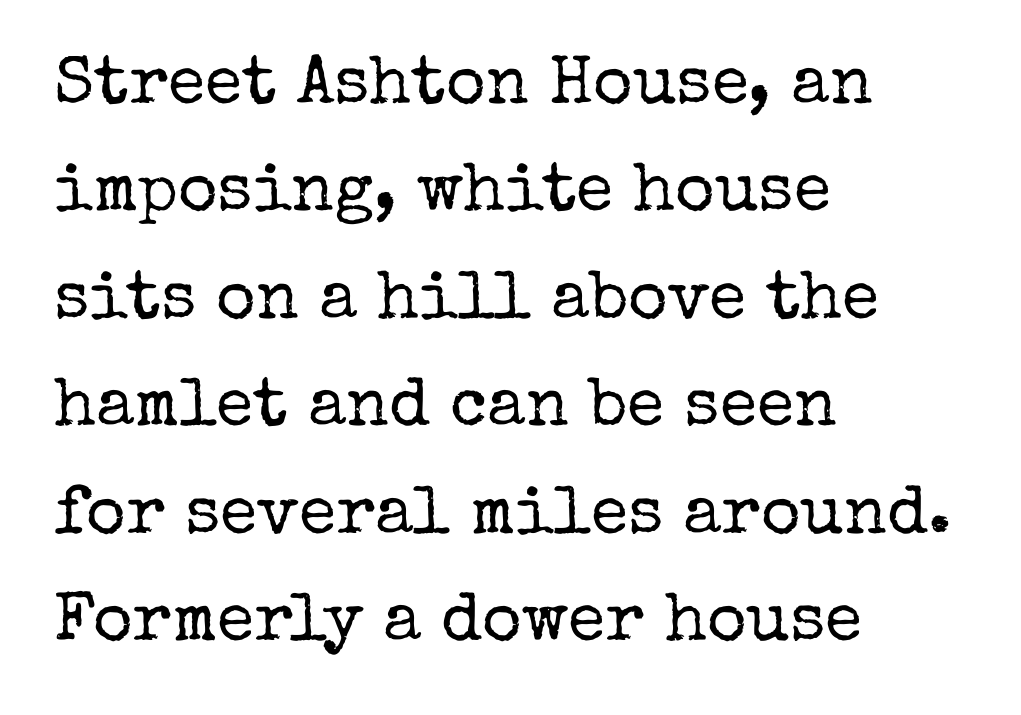
{"serif": "yes", "italic": "no", "bold": "no", "weight": "regular", "width": "normal", "stroke_contrast": "low", "x_height": "medium", "monospaced": "no", "underline": "no", "align": "left", "line_spacing": "normal", "line_spacing_ratio": 1.58, "letter_spacing": "normal", "letter_spacing_em": 0.0, "glyph_px": 68}
